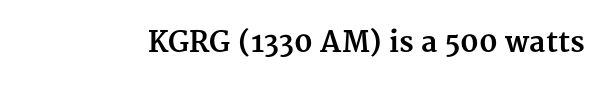
The font family rendered here belongs to the serif group. The rendering uses a bold face; every stroke is thick and dark. Designer's note — italics off, roman on. Letters rest on an invisible, unmarked baseline.
